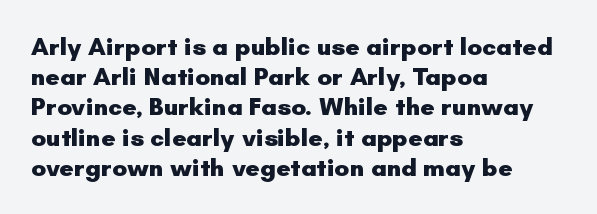
Q: Is the text bold? A: Yes.
Q: Is the text italic (slanted)? A: No, it is upright.
Q: Is the text underlined? A: No.
Q: How is the paragraph aligned? A: Left-aligned.
Q: Is the spacing between letters normal or unusually wide? A: Normal.
